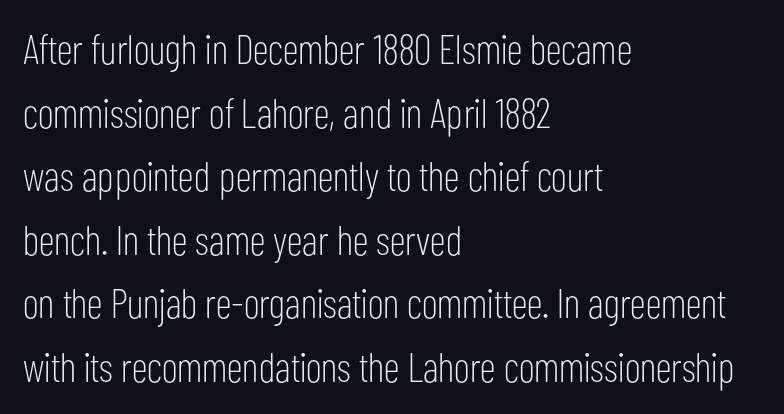
The foot of each line stays bare and open. One-word summary of the alignment: left. The characters display no serif detailing; their extremities are plain. This reads as an unemphasized weight, regular at the heaviest.
